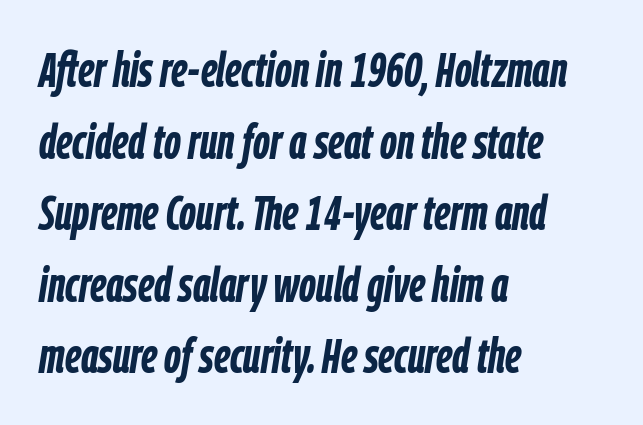
Anything drawn beneath the words? Only blank space. Look at the stroke-to-counter ratio: heavy, a bold. These lines are rendered in a variable-pitch font. Whoever set this chose a conventional vertical rhythm.
